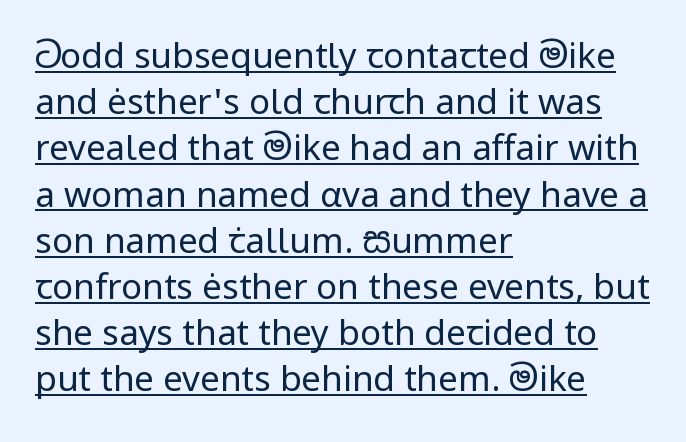
The image shows 35 px regular-weight sans-serif type, upright; set left-aligned, normal line spacing (1.32x), normal letter spacing, underlined; low stroke contrast and a medium x-height.
